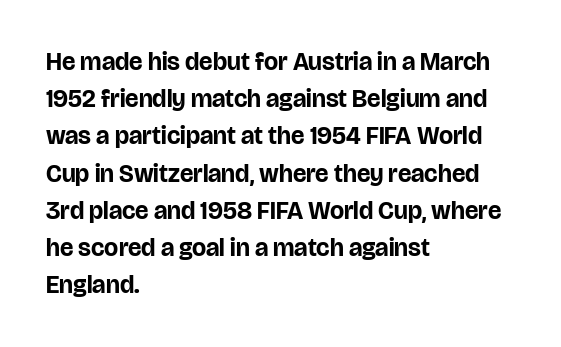
{"italic": "no", "bold": "yes", "underline": "no", "align": "left", "line_spacing": "normal", "line_spacing_ratio": 1.49, "letter_spacing": "normal", "letter_spacing_em": 0.0, "glyph_px": 25}
